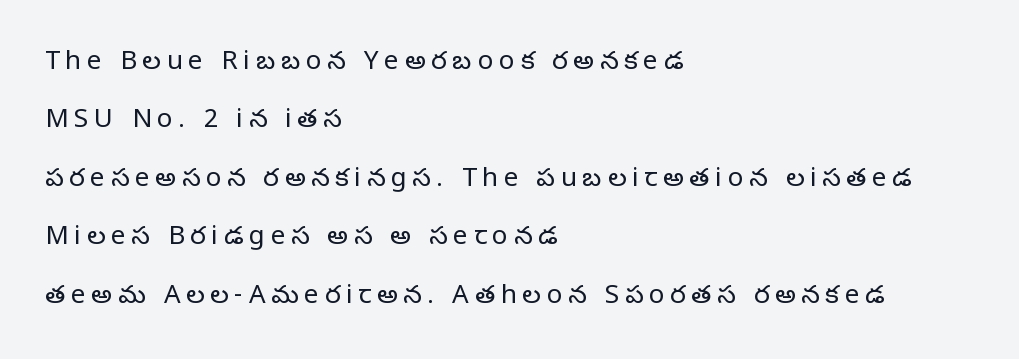
The image shows 26 px text type, upright; set left-aligned, loose line spacing (2.25x), unusually wide letter spacing (+0.22 em), not underlined.
